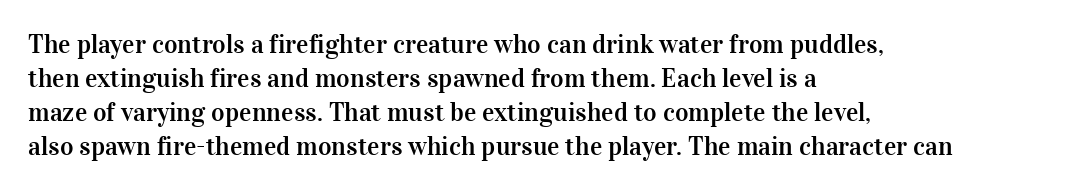
The passage is arranged the way most books set body copy — flush left. This is roman type, the default non-slanted kind. The rows are spaced the way most documents space them. The letterforms sit shoulder to shoulder at normal distance. Honestly, there is no underline to notice here at all.
